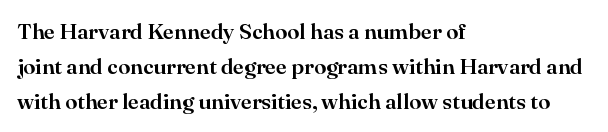
The image shows 22 px text type, upright; set left-aligned, normal line spacing (1.58x), normal letter spacing, not underlined.
